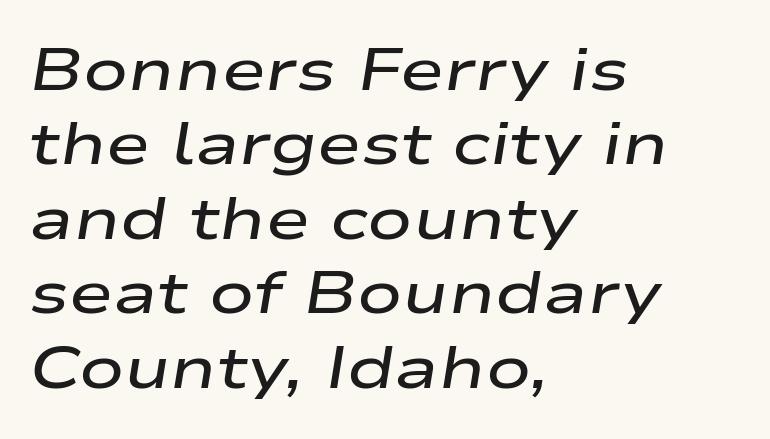
{"italic": "yes", "lean": "right", "slant_degrees": 9, "bold": "semi", "weight": "semibold", "width": "wide", "stroke_contrast": "low", "x_height": "medium", "monospaced": "no", "underline": "no", "align": "left", "line_spacing_ratio": 1.24, "letter_spacing": "normal", "letter_spacing_em": 0.0, "glyph_px": 60}
